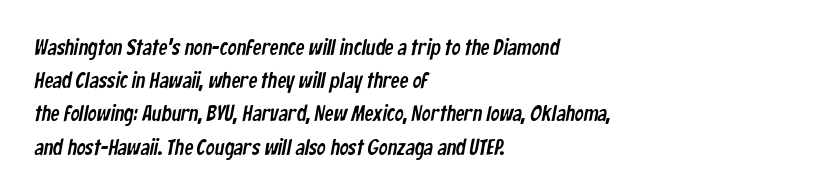
Is the letter spacing exaggerated? No — it looks like the ordinary default. Honestly, the row spacing looks completely unremarkable. This sample is left-justified, so line endings fall wherever the words run out. The space beneath each line is pristine and unruled.
